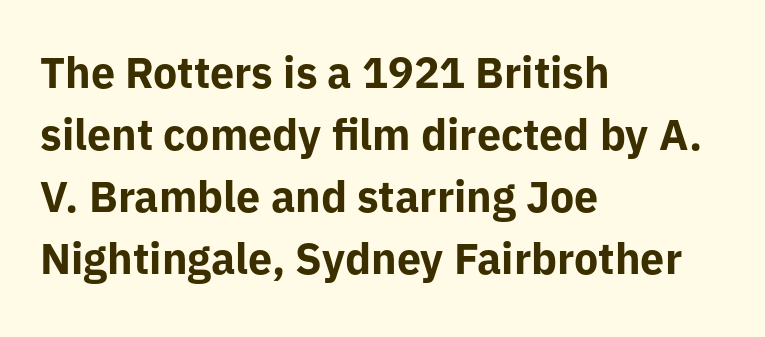
Q: Is the text bold? A: Yes.
Q: Is the text italic (slanted)? A: No, it is upright.
Q: Is the typeface a serif or a sans-serif typeface? A: Sans-serif.
Q: Is the text underlined? A: No.
Q: How is the paragraph aligned? A: Left-aligned.
Q: Is the spacing between letters normal or unusually wide? A: Normal.
Q: Is the spacing between lines tight, normal or loose? A: Normal.
Q: Width (condensed, normal, or wide)? A: Normal.
Q: Stroke contrast? A: Low.
Q: x-height? A: Medium.
Q: Monospaced? A: No.
